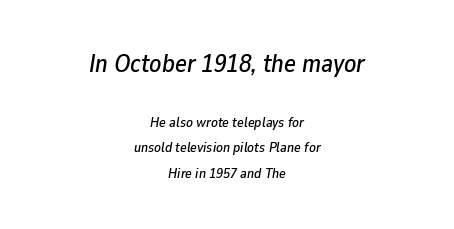
Beneath every word, the page is bare. The letters sit at their default tracking, neither squeezed nor spread. Of the two passages, the one on top uses the larger point size. Posture: slanted. Layout note: lines centered.
